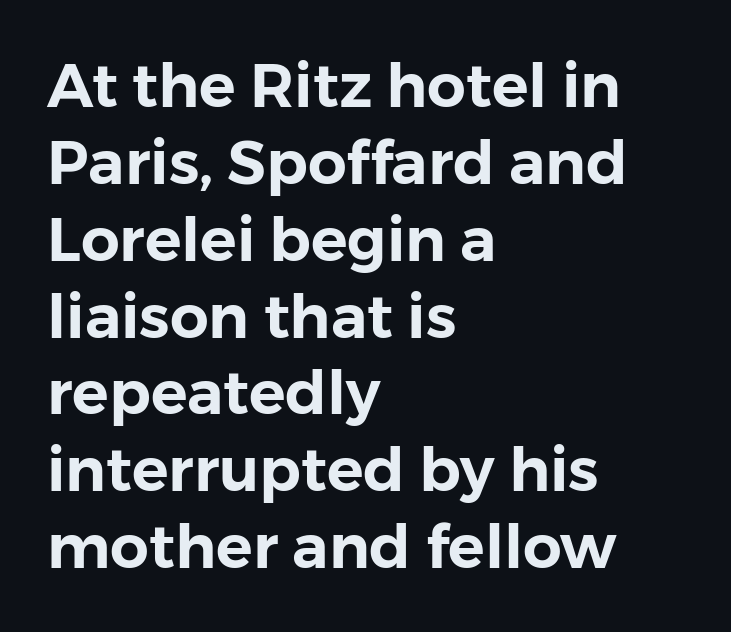
Q: Is the text italic (slanted)? A: No, it is upright.
Q: Is the typeface a serif or a sans-serif typeface? A: Sans-serif.
Q: Is the text underlined? A: No.
Q: How is the paragraph aligned? A: Left-aligned.
Q: Is the spacing between letters normal or unusually wide? A: Normal.
Q: Is the spacing between lines tight, normal or loose? A: Normal.
Q: Width (condensed, normal, or wide)? A: Normal.
Q: Stroke contrast? A: Low.
Q: x-height? A: Medium.
Q: Monospaced? A: No.
